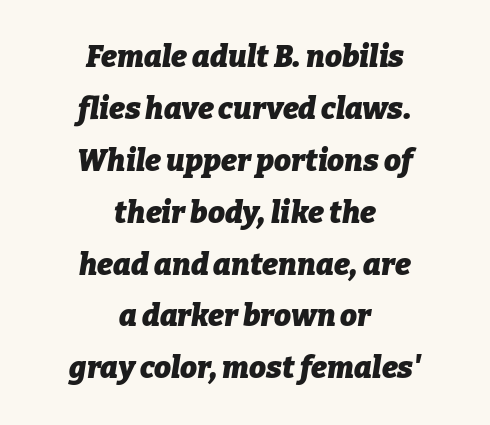
{"italic": "yes", "lean": "right", "slant_degrees": 9, "bold": "yes", "weight": "heavy", "width": "normal", "stroke_contrast": "low", "x_height": "medium", "monospaced": "no", "underline": "no", "align": "center", "line_spacing_ratio": 1.73, "letter_spacing": "normal", "letter_spacing_em": 0.0, "glyph_px": 30}
